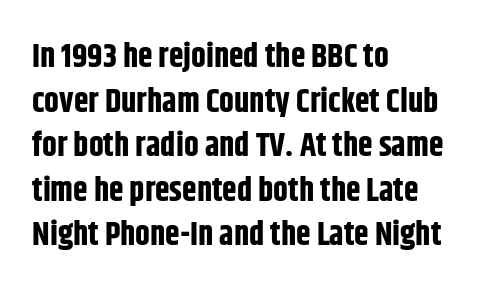
{"serif": "no", "italic": "no", "bold": "yes", "weight": "bold", "width": "condensed", "stroke_contrast": "low", "x_height": "large", "monospaced": "no", "underline": "no", "align": "left", "line_spacing": "normal", "line_spacing_ratio": 1.35, "letter_spacing": "normal", "letter_spacing_em": 0.0, "glyph_px": 33}
